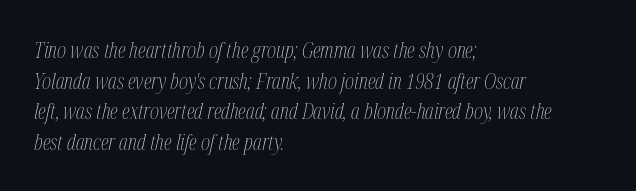
The weight tops out at a normal text grade. Looking at the ascenders, they clearly lean. These lines stack with their left ends in a neat column. Type without underlining. Compared with typical body copy, the letter spacing here is the same.
